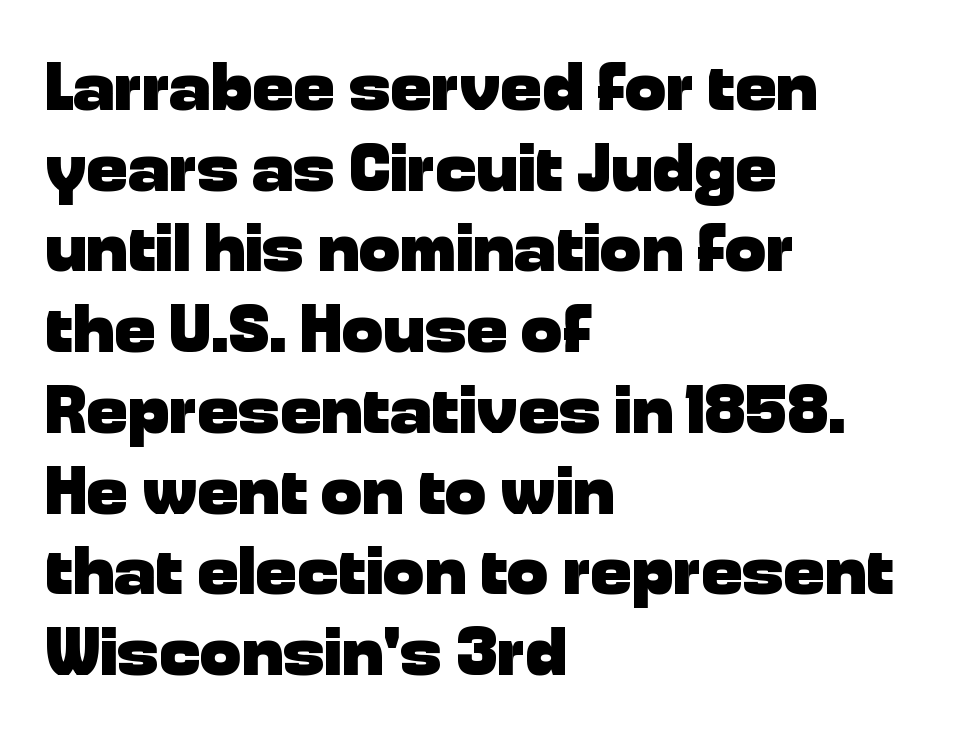
The image shows 69 px heavy sans-serif type, upright; set left-aligned, line spacing 1.17x, normal letter spacing, not underlined; low stroke contrast and a medium x-height.
